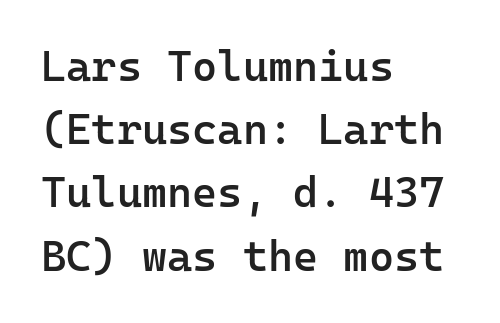
Q: Is the text bold? A: Semi-bold.
Q: Is the text italic (slanted)? A: No, it is upright.
Q: Is the typeface a serif or a sans-serif typeface? A: Sans-serif.
Q: Is the text underlined? A: No.
Q: How is the paragraph aligned? A: Left-aligned.
Q: Is the spacing between letters normal or unusually wide? A: Normal.
Q: Is the spacing between lines tight, normal or loose? A: Normal.
Q: Width (condensed, normal, or wide)? A: Normal.
Q: Stroke contrast? A: Low.
Q: x-height? A: Medium.
Q: Monospaced? A: Yes.
